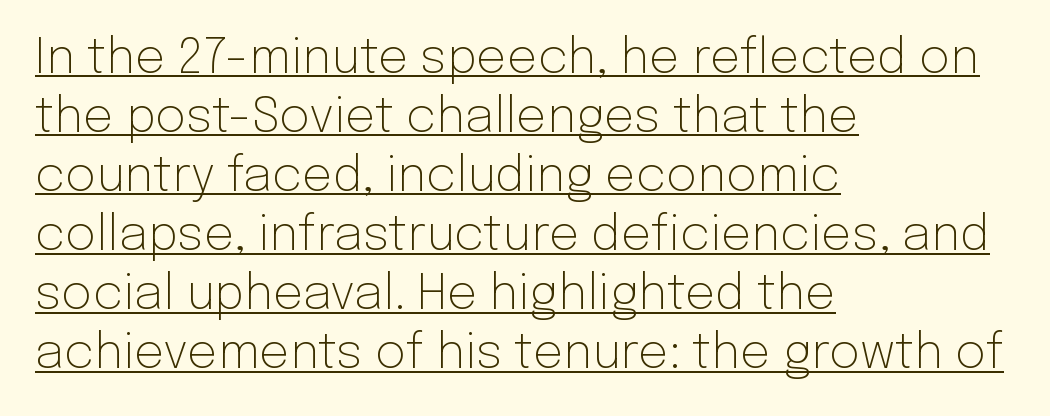
{"serif": "no", "italic": "no", "bold": "no", "weight": "light", "width": "normal", "stroke_contrast": "low", "x_height": "medium", "monospaced": "no", "underline": "yes", "align": "left", "line_spacing_ratio": 1.23, "letter_spacing": "normal", "letter_spacing_em": 0.0, "glyph_px": 48}
